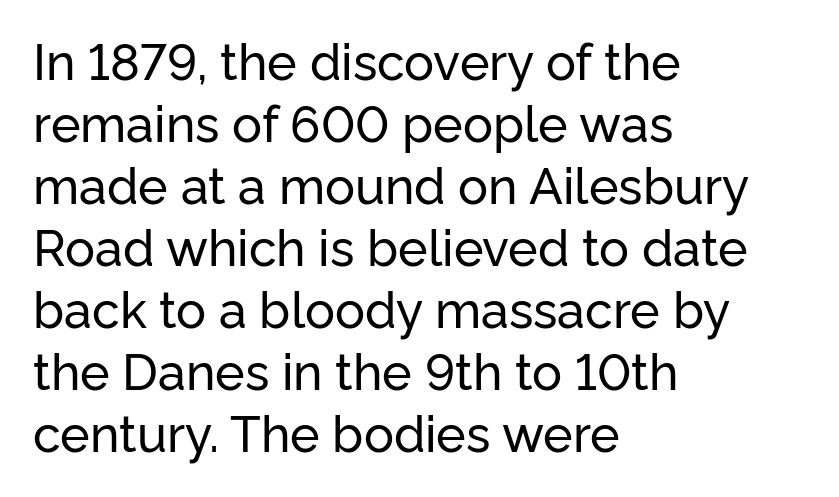
{"serif": "no", "italic": "no", "width": "normal", "stroke_contrast": "low", "x_height": "medium", "monospaced": "no", "underline": "no", "align": "left", "line_spacing_ratio": 1.24, "letter_spacing": "normal", "letter_spacing_em": 0.0, "glyph_px": 50}
